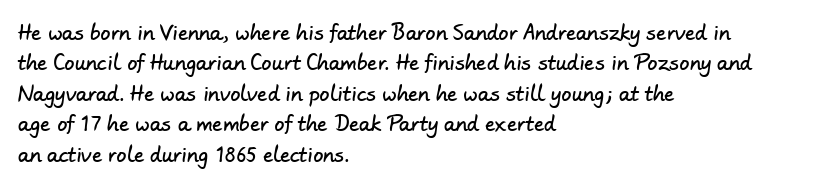
The letterforms sit shoulder to shoulder at normal distance. Regarding leading, the lines here are spaced in the standard way. The lines are quadded left. Beneath every word, the page is bare.
